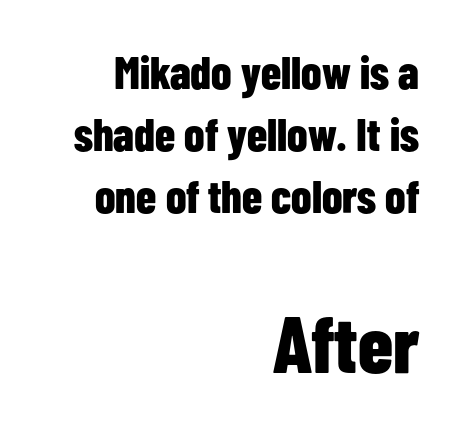
Underlining? Definitely not there. The font's upright variant was chosen for this text. Regarding leading, the lines here are spaced in the standard way. Size contrast runs from small at the top to large at the bottom.
